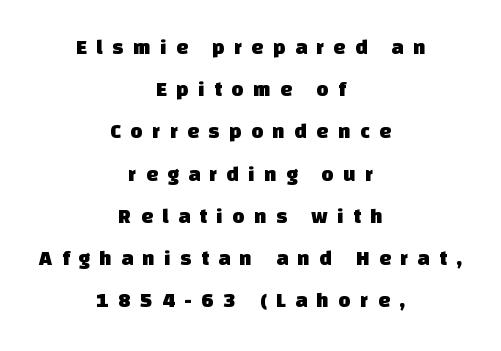
{"underline": "no", "align": "center", "line_spacing": "loose", "line_spacing_ratio": 2.01, "letter_spacing": "wide", "letter_spacing_em": 0.45, "glyph_px": 21}
